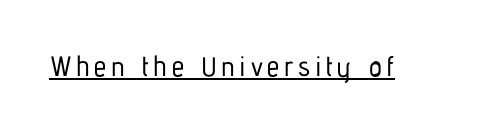
{"serif": "no", "italic": "no", "width": "condensed", "stroke_contrast": "low", "x_height": "medium", "monospaced": "no", "underline": "yes", "glyph_px": 28}
